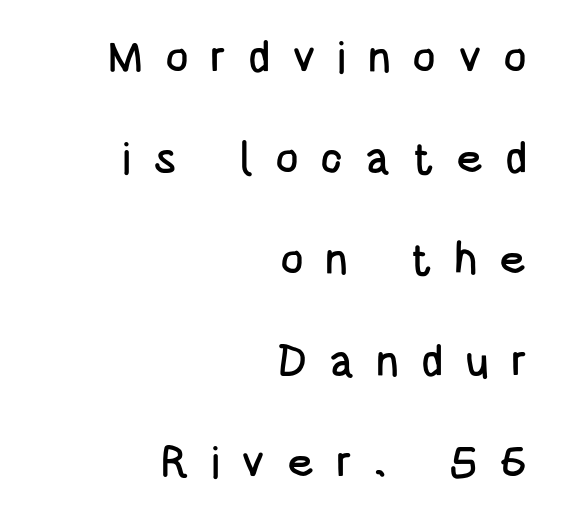
{"serif": "no", "italic": "no", "width": "condensed", "stroke_contrast": "low", "x_height": "large", "monospaced": "no", "underline": "no", "align": "right", "line_spacing": "loose", "line_spacing_ratio": 2.3, "letter_spacing": "wide", "letter_spacing_em": 0.49, "glyph_px": 44}
